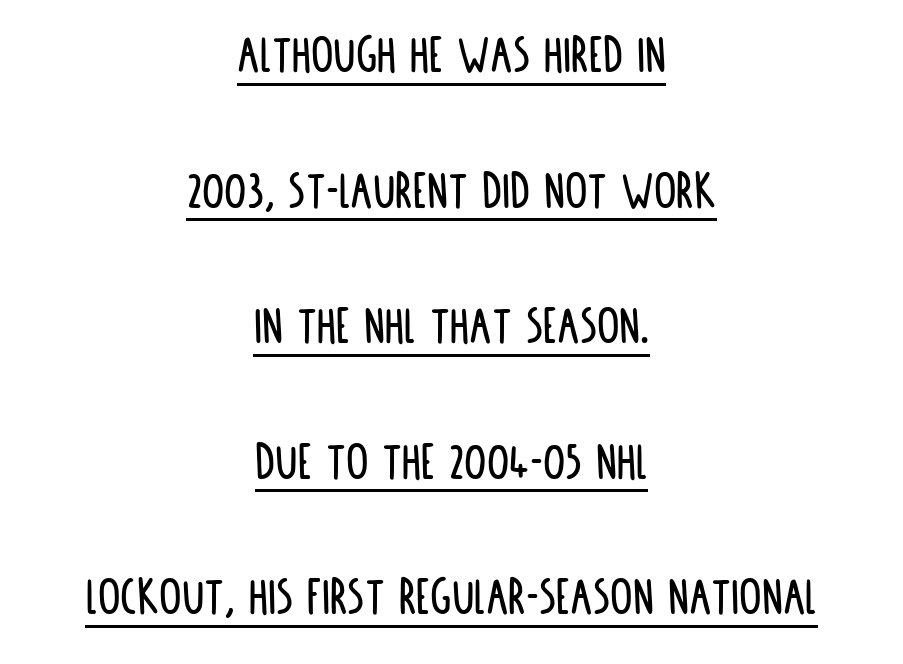
Q: Is the text italic (slanted)? A: No, it is upright.
Q: Is the typeface a serif or a sans-serif typeface? A: Sans-serif.
Q: Is the text underlined? A: Yes.
Q: How is the paragraph aligned? A: Centered.
Q: Is the spacing between letters normal or unusually wide? A: Normal.
Q: Is the spacing between lines tight, normal or loose? A: Loose.
Q: Width (condensed, normal, or wide)? A: Condensed.
Q: Stroke contrast? A: Low.
Q: x-height? A: Large.
Q: Monospaced? A: No.
